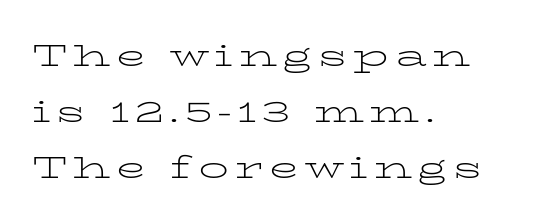
Q: Is the text bold? A: No.
Q: Is the text italic (slanted)? A: No, it is upright.
Q: Is the typeface a serif or a sans-serif typeface? A: Serif.
Q: Is the text underlined? A: No.
Q: How is the paragraph aligned? A: Left-aligned.
Q: Width (condensed, normal, or wide)? A: Wide.
Q: Stroke contrast? A: Low.
Q: x-height? A: Medium.
Q: Monospaced? A: No.
